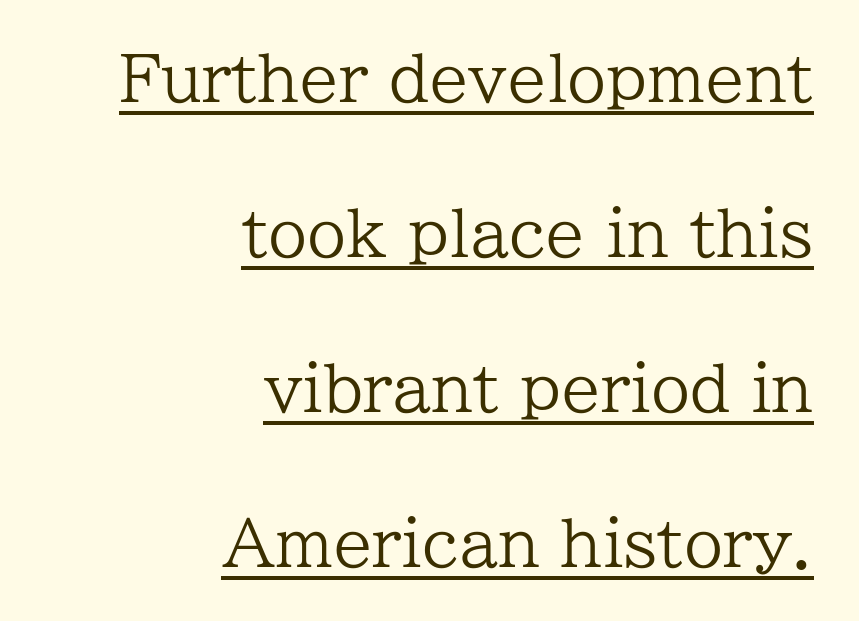
{"serif": "yes", "italic": "no", "bold": "no", "weight": "regular", "width": "normal", "stroke_contrast": "low", "x_height": "medium", "monospaced": "no", "underline": "yes", "align": "right", "line_spacing": "loose", "line_spacing_ratio": 2.46, "letter_spacing": "normal", "letter_spacing_em": 0.0, "glyph_px": 63}
